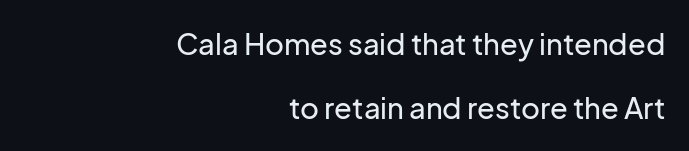
The image shows 29 px sans-serif type, upright; set right-aligned, loose line spacing (2.21x), normal letter spacing, not underlined; low stroke contrast and a medium x-height.
